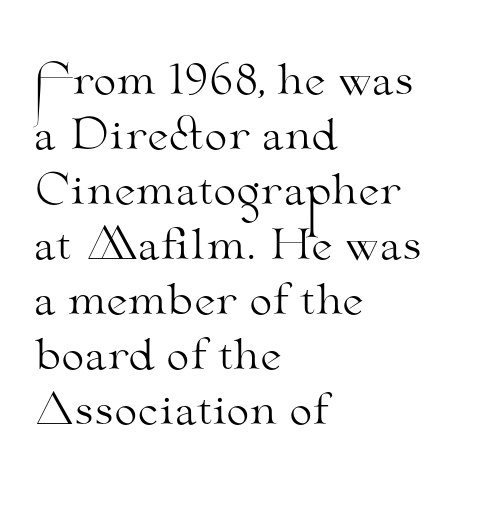
{"serif": "yes", "italic": "no", "bold": "no", "weight": "light", "width": "wide", "stroke_contrast": "medium", "x_height": "small", "monospaced": "no", "underline": "no", "align": "left", "line_spacing": "normal", "line_spacing_ratio": 1.34, "letter_spacing": "normal", "letter_spacing_em": 0.0, "glyph_px": 41}
